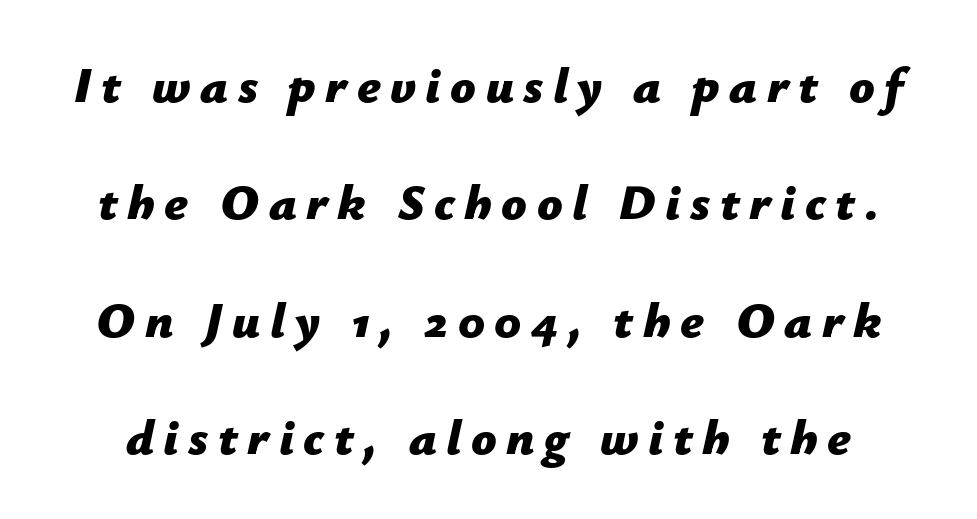
The block of text is sparse from top to bottom, with ample space between rows. Emphasis by weight is at full strength: bold. The letters advance in unequal steps, a hallmark of proportional type. Every character sits at an angle, as italics do. The string is rendered with underlining switched off.
